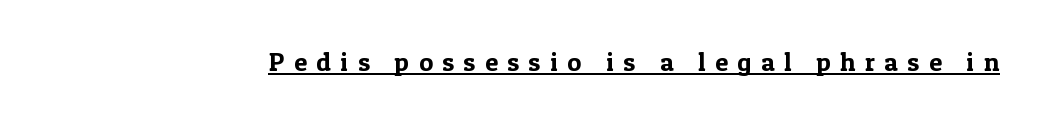
{"italic": "no", "underline": "yes", "letter_spacing": "wide", "letter_spacing_em": 0.37, "glyph_px": 26}
